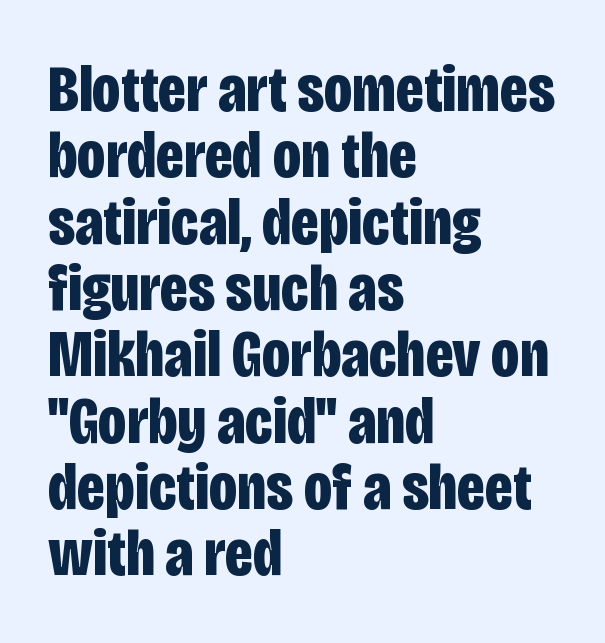
Q: Is the text bold? A: Yes.
Q: Is the text italic (slanted)? A: No, it is upright.
Q: Is the typeface a serif or a sans-serif typeface? A: Sans-serif.
Q: Is the text underlined? A: No.
Q: How is the paragraph aligned? A: Left-aligned.
Q: Is the spacing between letters normal or unusually wide? A: Normal.
Q: Is the spacing between lines tight, normal or loose? A: Tight.
Q: Width (condensed, normal, or wide)? A: Condensed.
Q: Stroke contrast? A: Low.
Q: x-height? A: Large.
Q: Monospaced? A: No.
